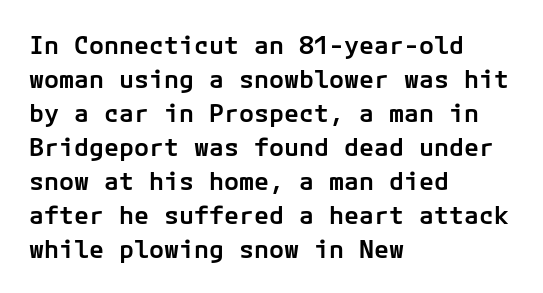
Q: Is the text bold? A: Semi-bold.
Q: Is the text italic (slanted)? A: No, it is upright.
Q: Is the text underlined? A: No.
Q: How is the paragraph aligned? A: Left-aligned.
Q: Is the spacing between letters normal or unusually wide? A: Normal.
Q: Is the spacing between lines tight, normal or loose? A: Normal.
